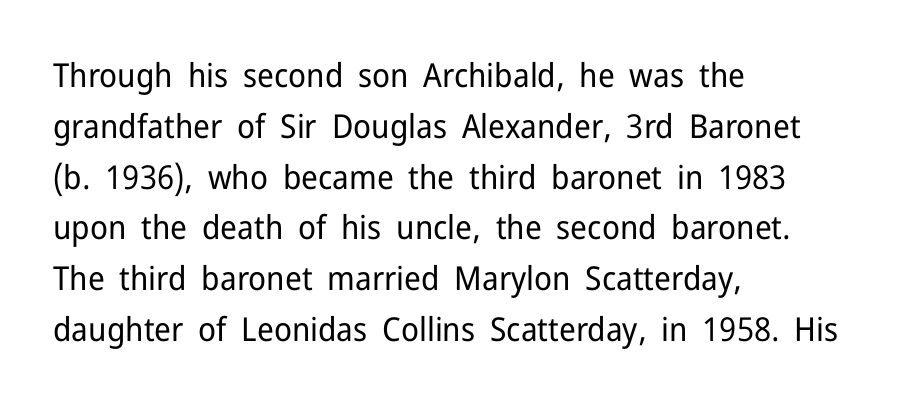
Decoration check: the copy has no underline. Inter-character spacing is left at the font's built-in metrics. A light-to-regular cut is what we see here. Letterform terminals end flat and unadorned throughout the passage. The rendering uses a moderate line-height, typical for paragraphs.
